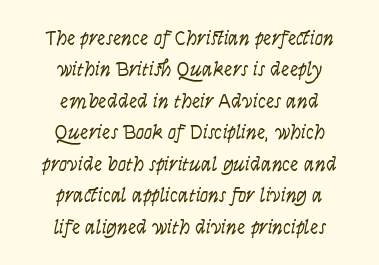
Q: Is the text bold? A: No.
Q: Is the text italic (slanted)? A: Yes.
Q: Is the text underlined? A: No.
Q: How is the paragraph aligned? A: Centered.
Q: Is the spacing between letters normal or unusually wide? A: Normal.
Q: Is the spacing between lines tight, normal or loose? A: Normal.
